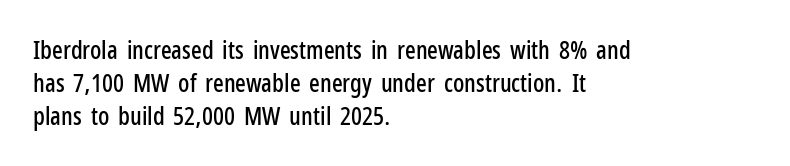
The image shows 25 px text type, upright; set left-aligned, normal line spacing (1.32x), normal letter spacing, not underlined.
